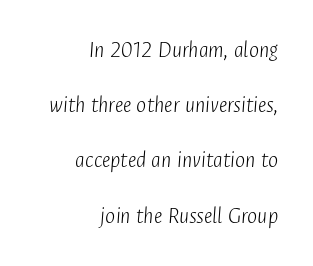
Q: Is the text bold? A: No.
Q: Is the text italic (slanted)? A: Yes, it leans right by about 4 degrees.
Q: Is the text underlined? A: No.
Q: How is the paragraph aligned? A: Right-aligned.
Q: Is the spacing between letters normal or unusually wide? A: Normal.
Q: Is the spacing between lines tight, normal or loose? A: Loose.
